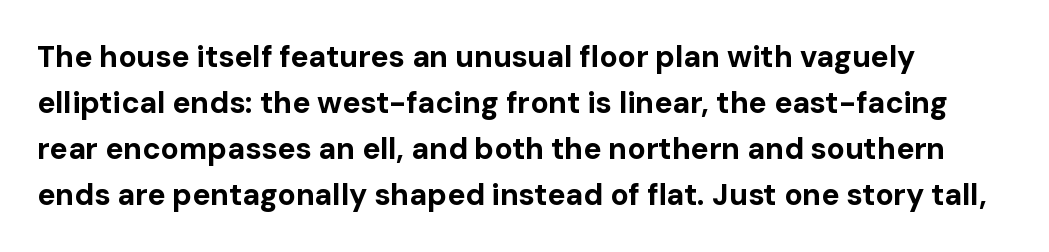
Q: Is the text bold? A: Yes.
Q: Is the text italic (slanted)? A: No, it is upright.
Q: Is the typeface a serif or a sans-serif typeface? A: Sans-serif.
Q: Is the text underlined? A: No.
Q: Is the spacing between letters normal or unusually wide? A: Normal.
Q: Is the spacing between lines tight, normal or loose? A: Normal.
Q: Width (condensed, normal, or wide)? A: Normal.
Q: Stroke contrast? A: Low.
Q: x-height? A: Medium.
Q: Monospaced? A: No.
